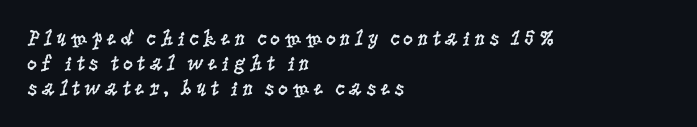
This sample is left-justified, so line endings fall wherever the words run out. Unmarked baselines from the first word to the last. Honestly, the rows look squashed on top of each other. Summary of weight: not heavy and not bold.
